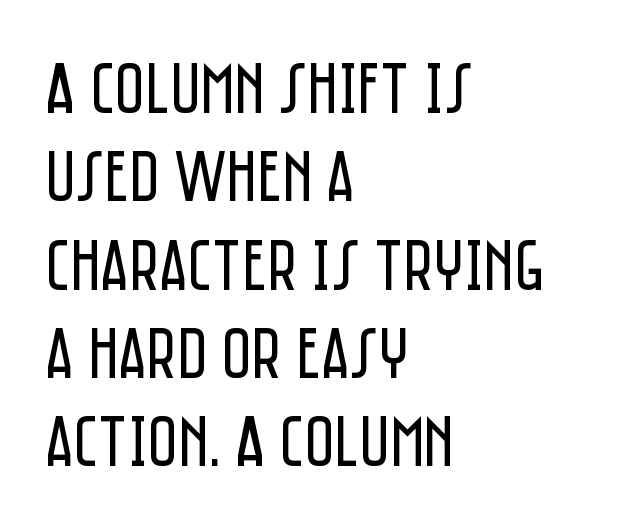
The image shows 73 px regular-weight, condensed sans-serif type, upright; set left-aligned, line spacing 1.21x, normal letter spacing, not underlined; low stroke contrast and a large x-height.
